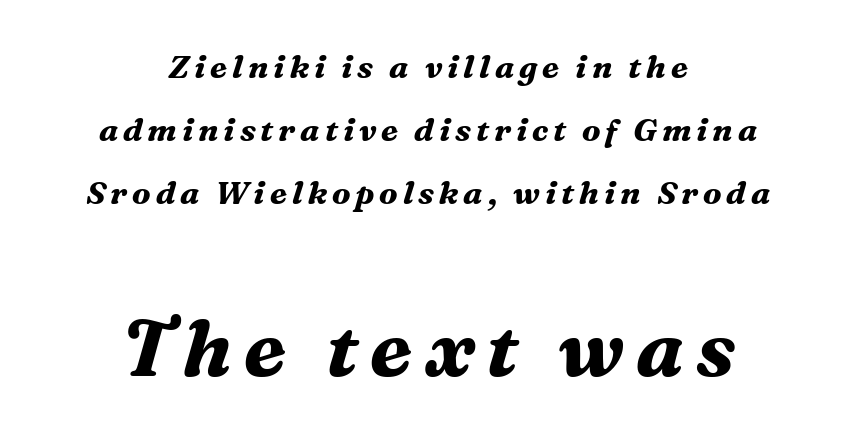
Each letter keeps its own natural width here, so spacing adapts to shape. The line-height multiplier appears high, well above default. A centered setting, common on invitations and titles, is used for this passage. In terms of weight, the rendering is a true, heavy bold.
